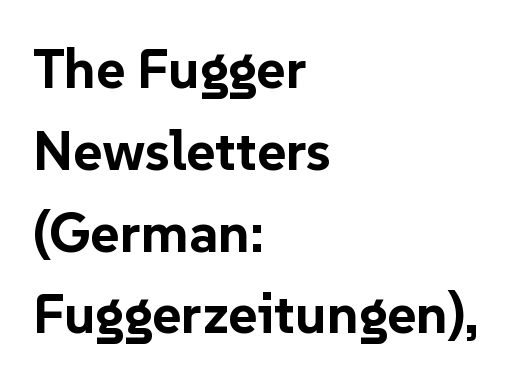
Descender tails drop into unmarked territory. Notice how descenders clear the ascenders below comfortably — that's standard leading. Strokes here are thick enough to call this a true bold. The rag falls on the right side of this text block. Examine the stroke ends and you'll find no serifs. Standard letterfit; no display-style spreading of the glyphs.
